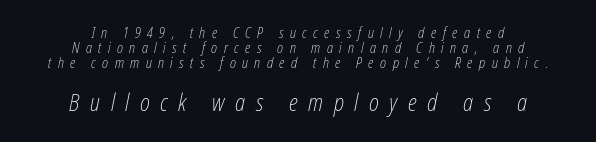
The face used here is rendered with a markedly widened letterfit. This sample trades vertical openness for compactness between lines. Descender tails drop into unmarked territory. The characters are drawn with everyday or finer stroke widths. The lettering tilts uniformly, giving the passage an italic look. The block sitting lower on the canvas is the one with enlarged characters.
